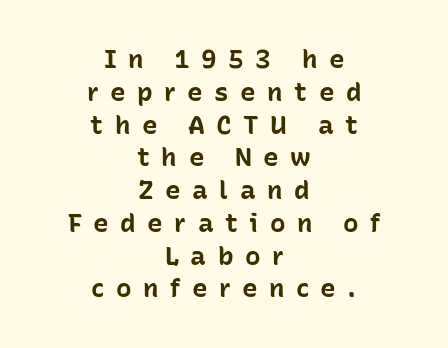
{"italic": "no", "bold": "yes", "underline": "no", "align": "center", "line_spacing": "normal", "line_spacing_ratio": 1.26, "letter_spacing": "wide", "letter_spacing_em": 0.44, "glyph_px": 26}
